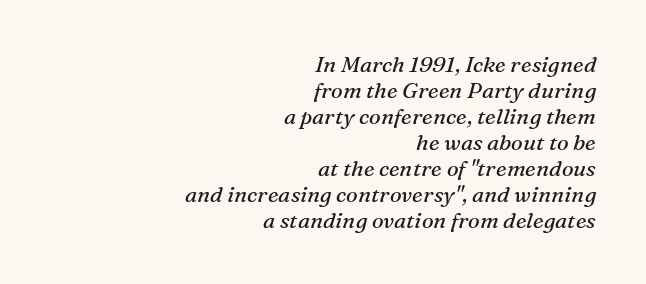
Unbolded letterforms with no extra heft. A typesetter would mark this as italic. Which margin do the lines hug? The right one — the left edge is uneven. The strip under each line holds only bare page. Nothing unusual about the tracking: characters are spaced as the font intends.
